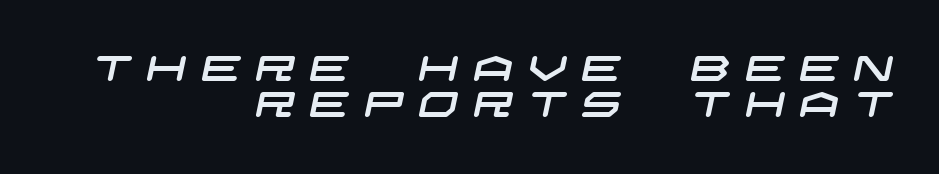
{"serif": "no", "width": "wide", "stroke_contrast": "low", "x_height": "large", "underline": "no", "align": "right", "line_spacing": "tight", "line_spacing_ratio": 1.04, "letter_spacing": "wide", "letter_spacing_em": 0.42, "glyph_px": 35}
